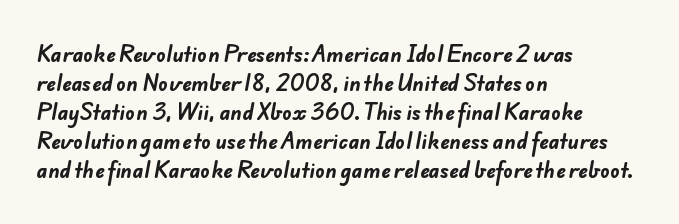
There is no visible air inserted between adjacent glyphs. A clean baseline with only descenders dipping below it. A normal amount of white space separates one row of letters from the next. Left-aligned paragraph, ragged on the right.
